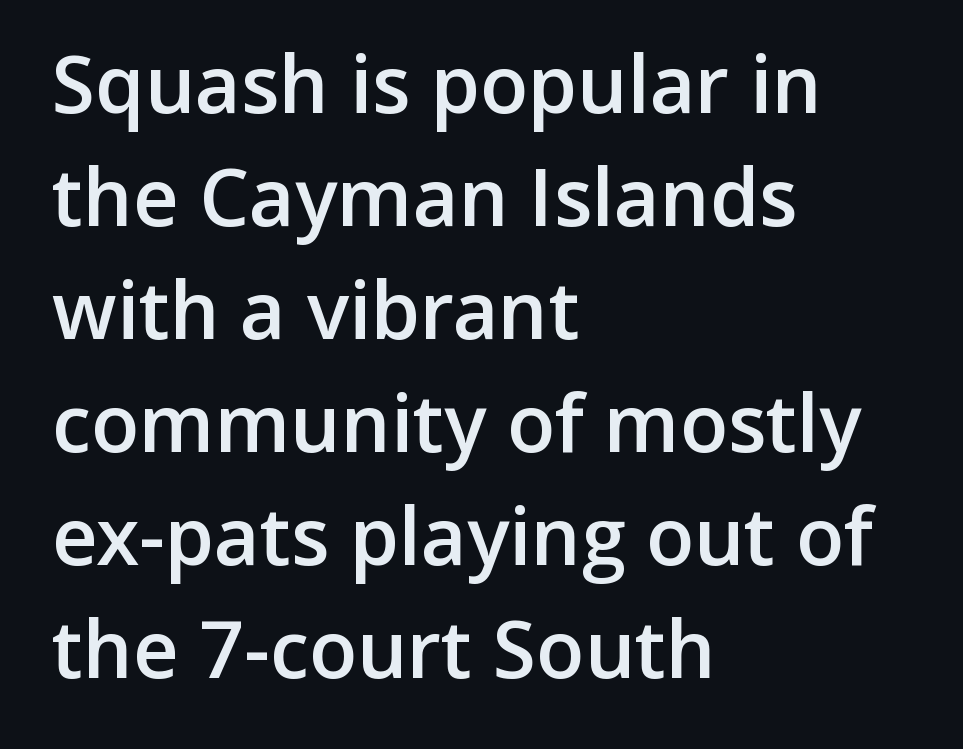
Q: Is the text bold? A: Semi-bold.
Q: Is the text italic (slanted)? A: No, it is upright.
Q: Is the typeface a serif or a sans-serif typeface? A: Sans-serif.
Q: Is the text underlined? A: No.
Q: How is the paragraph aligned? A: Left-aligned.
Q: Is the spacing between letters normal or unusually wide? A: Normal.
Q: Is the spacing between lines tight, normal or loose? A: Normal.
Q: Width (condensed, normal, or wide)? A: Normal.
Q: Stroke contrast? A: Low.
Q: x-height? A: Medium.
Q: Monospaced? A: No.
